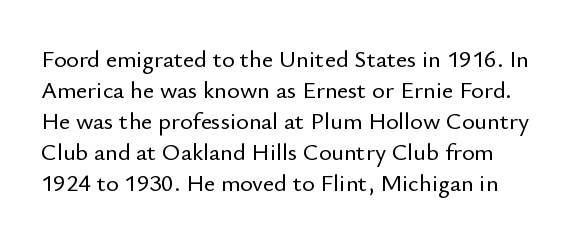
Is there much room between lines? A standard amount, neither cramped nor airy. Unmarked baselines from the first word to the last. The lettering stays uniformly vertical, giving the passage a roman look. How are the letters spaced? Ordinarily, with no added tracking.
